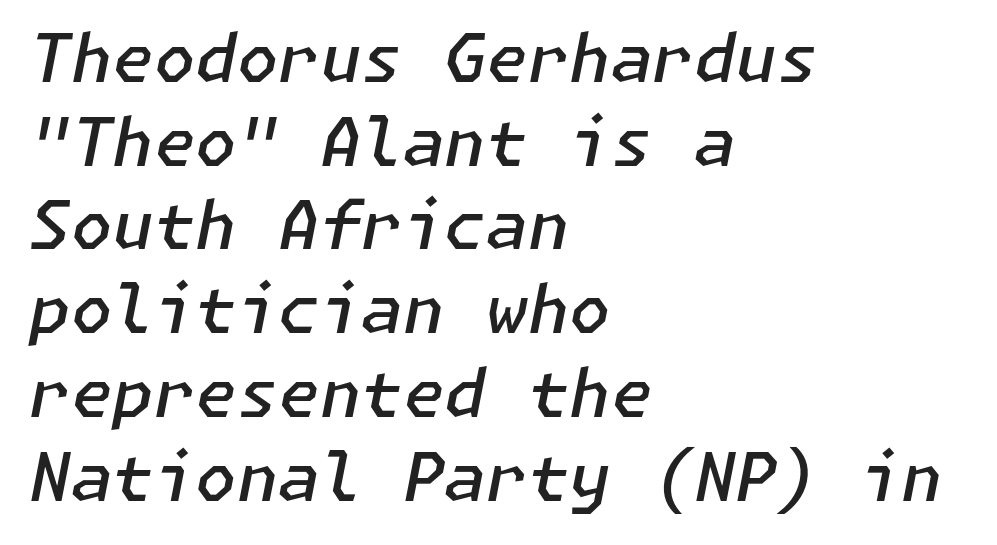
There is no visible air inserted between adjacent glyphs. The glyphs look as if they've been sheared to an angle. The characters look somewhat weighty, a semibold short of true bold. These lines are set flush left with a ragged right edge. The baseline area is clear. Whoever set this chose a conventional vertical rhythm.
